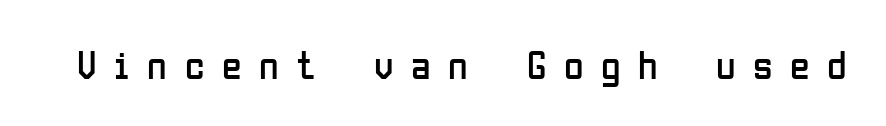
The typeface has the unassuming heft of standard copy or less. Compared with typical body copy, the letter spacing here is much looser. The baseline area is clear. Does the type have serifs? No, each stem ends abruptly. This sample has the flowing, uneven cadence of proportional lettering. The font's upright variant was chosen for this text.
